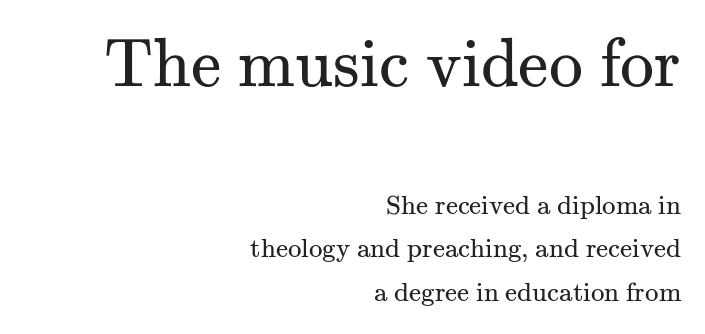
Q: Is the text bold? A: No.
Q: Is the text italic (slanted)? A: No, it is upright.
Q: Is the typeface a serif or a sans-serif typeface? A: Serif.
Q: Is the text underlined? A: No.
Q: How is the paragraph aligned? A: Right-aligned.
Q: Is the spacing between letters normal or unusually wide? A: Normal.
Q: Is the spacing between lines tight, normal or loose? A: Normal.
Q: Which block of text is set in a larger size, the first (top) or the second (bottom)? A: The first (top) one.
Q: Width (condensed, normal, or wide)? A: Normal.
Q: Stroke contrast? A: Medium.
Q: x-height? A: Small.
Q: Monospaced? A: No.
